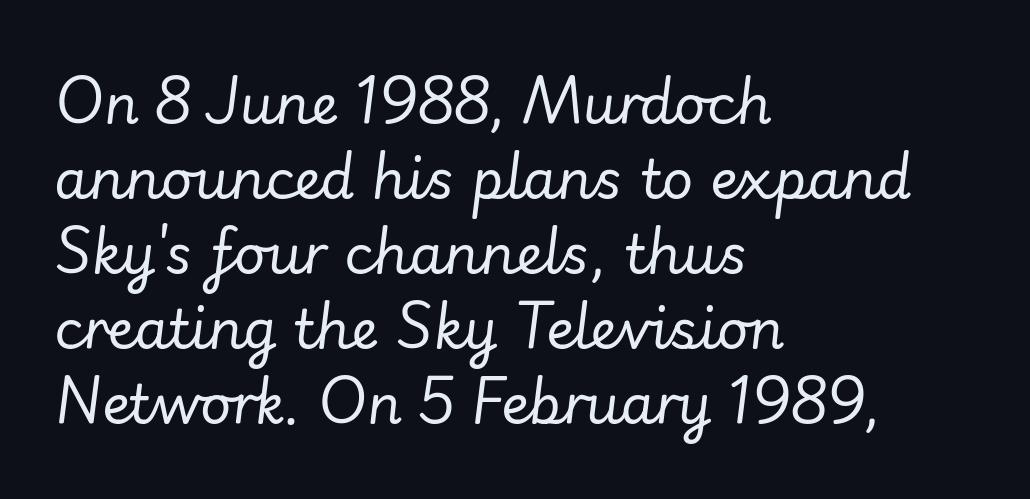
Q: Is the text bold? A: No.
Q: Is the text italic (slanted)? A: Yes, it leans right by about 7 degrees.
Q: Is the text underlined? A: No.
Q: How is the paragraph aligned? A: Left-aligned.
Q: Is the spacing between letters normal or unusually wide? A: Normal.
Q: Is the spacing between lines tight, normal or loose? A: Normal.
Q: Width (condensed, normal, or wide)? A: Normal.
Q: Stroke contrast? A: Low.
Q: x-height? A: Small.
Q: Monospaced? A: No.
